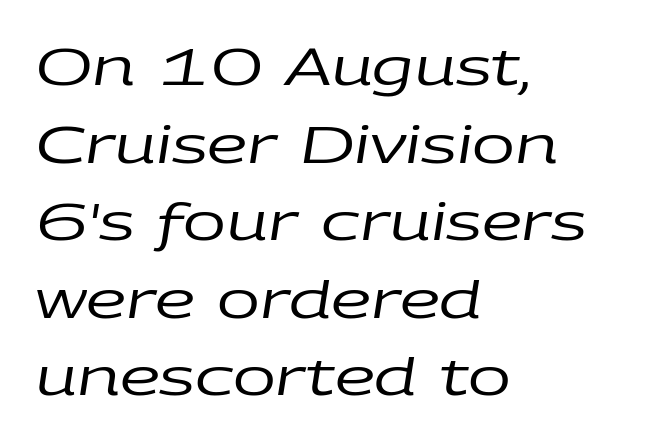
{"italic": "yes", "lean": "right", "slant_degrees": 9, "bold": "no", "weight": "regular", "width": "wide", "stroke_contrast": "low", "x_height": "large", "monospaced": "no", "underline": "no", "align": "left", "line_spacing": "normal", "line_spacing_ratio": 1.52, "letter_spacing": "normal", "letter_spacing_em": 0.0, "glyph_px": 51}
